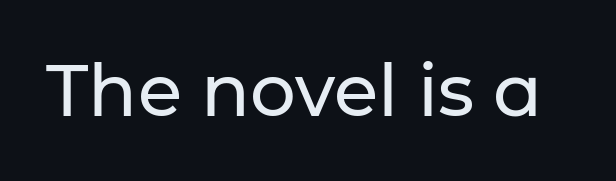
Q: Is the text italic (slanted)? A: No, it is upright.
Q: Is the typeface a serif or a sans-serif typeface? A: Sans-serif.
Q: Is the text underlined? A: No.
Q: Is the spacing between letters normal or unusually wide? A: Normal.
Q: Width (condensed, normal, or wide)? A: Normal.
Q: Stroke contrast? A: Low.
Q: x-height? A: Medium.
Q: Monospaced? A: No.
